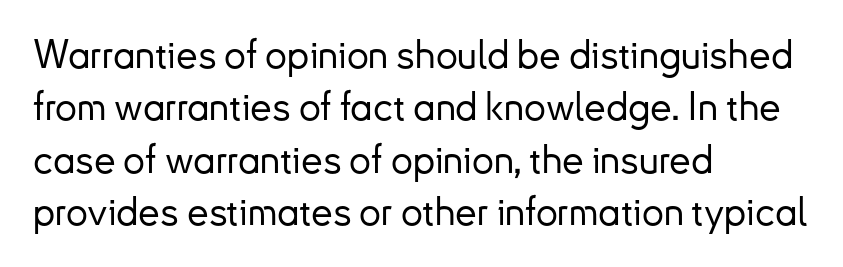
{"serif": "no", "italic": "no", "width": "normal", "stroke_contrast": "low", "x_height": "small", "monospaced": "no", "underline": "no", "align": "left", "line_spacing": "normal", "line_spacing_ratio": 1.34, "letter_spacing": "normal", "letter_spacing_em": 0.0, "glyph_px": 39}
